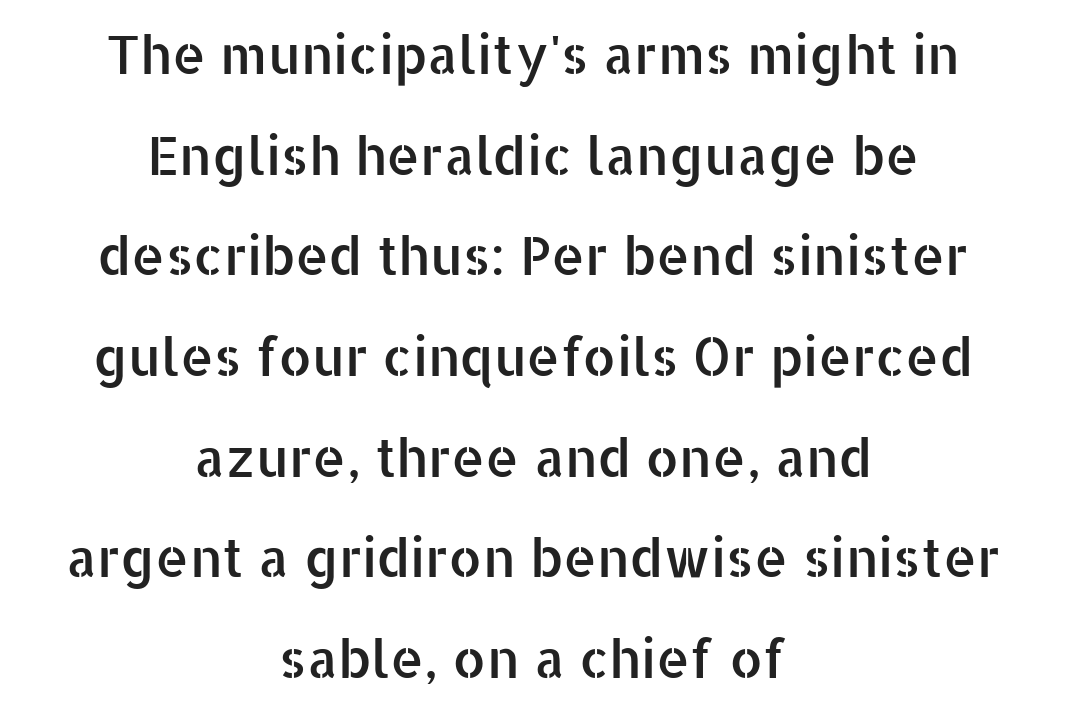
Note: no serifs on the glyphs. Each word holds together tightly as a unit, with standard inter-letter gaps. You could not count columns in this text — the font is proportionally spaced. You could fit nearly another row in the gap between these rows. The rag falls on both sides of this text block equally. Vertical strokes here are truly vertical.
